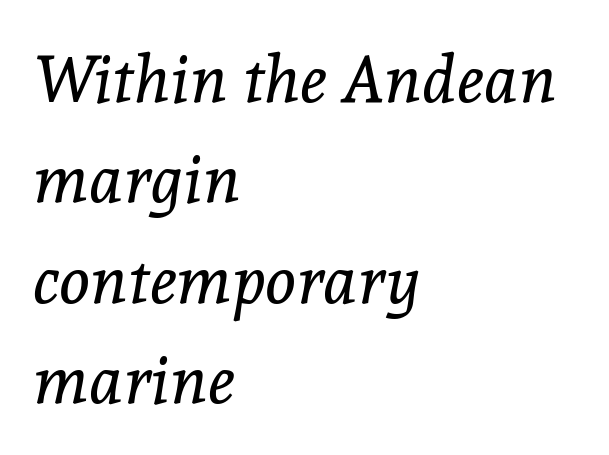
Q: Is the text bold? A: No.
Q: Is the text italic (slanted)? A: Yes, it leans right by about 8 degrees.
Q: Is the typeface a serif or a sans-serif typeface? A: Serif.
Q: Is the text underlined? A: No.
Q: How is the paragraph aligned? A: Left-aligned.
Q: Is the spacing between letters normal or unusually wide? A: Normal.
Q: Is the spacing between lines tight, normal or loose? A: Normal.
Q: Width (condensed, normal, or wide)? A: Normal.
Q: x-height? A: Medium.
Q: Monospaced? A: No.
